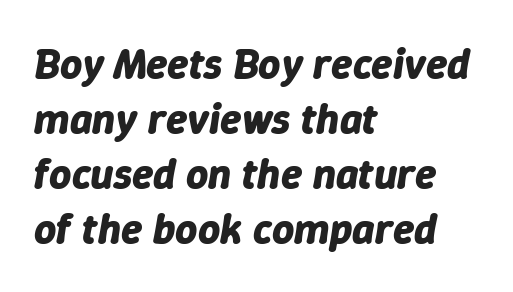
Q: Is the text bold? A: Yes.
Q: Is the text italic (slanted)? A: Yes, it leans right by about 9 degrees.
Q: Is the text underlined? A: No.
Q: How is the paragraph aligned? A: Left-aligned.
Q: Is the spacing between letters normal or unusually wide? A: Normal.
Q: Is the spacing between lines tight, normal or loose? A: Normal.
Q: Width (condensed, normal, or wide)? A: Normal.
Q: Stroke contrast? A: Low.
Q: x-height? A: Medium.
Q: Monospaced? A: No.
